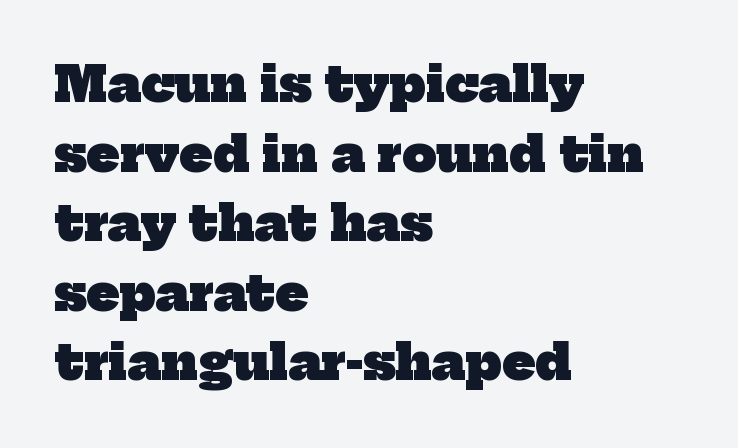
{"serif": "yes", "bold": "yes", "weight": "heavy", "width": "normal", "stroke_contrast": "low", "x_height": "medium", "monospaced": "no", "underline": "no", "align": "left", "line_spacing": "normal", "line_spacing_ratio": 1.45, "letter_spacing": "normal", "letter_spacing_em": 0.0, "glyph_px": 48}
